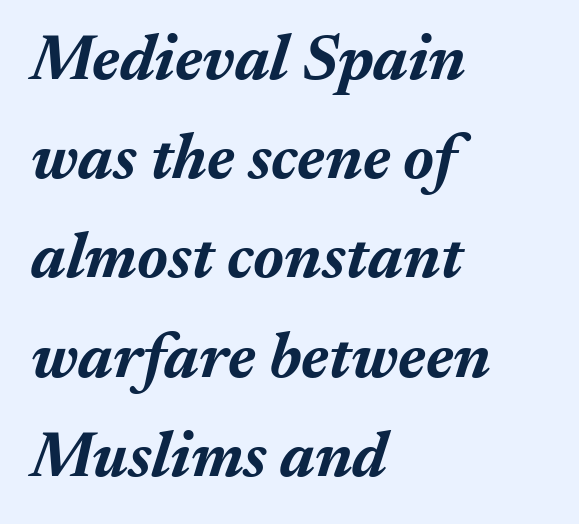
{"italic": "yes", "lean": "right", "slant_degrees": 17, "bold": "yes", "weight": "bold", "width": "normal", "stroke_contrast": "medium", "x_height": "medium", "monospaced": "no", "underline": "no", "align": "left", "line_spacing": "normal", "line_spacing_ratio": 1.55, "letter_spacing": "normal", "letter_spacing_em": 0.0, "glyph_px": 64}
